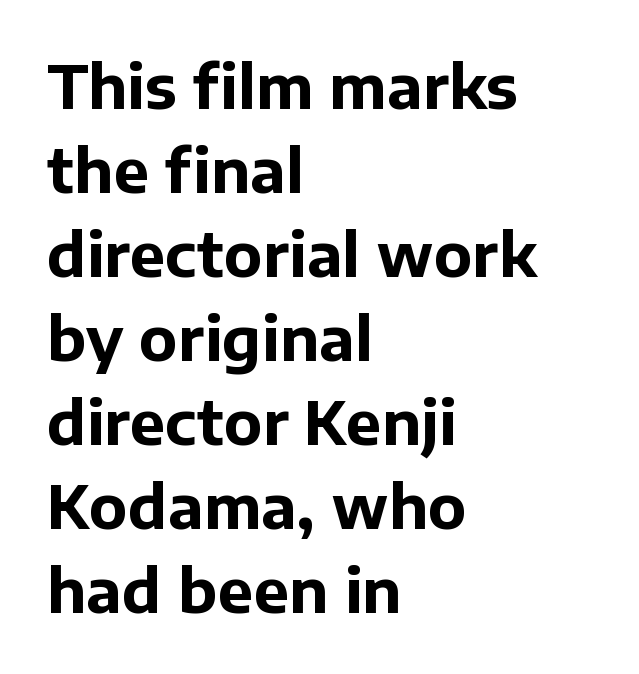
Think of a printed novel: that variable character pitch is what you see here. Horizontally, the lines are justified to the leading edge only. To sum up the face: it is a sans, with no serifs. The area under the type is left untouched.
